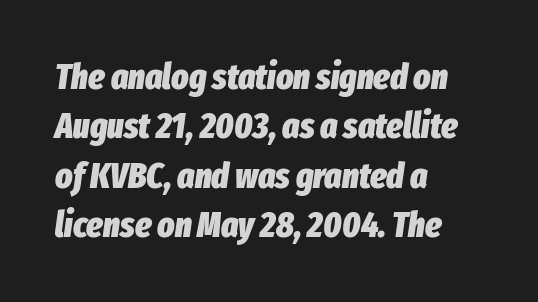
{"italic": "yes", "lean": "right", "slant_degrees": 8, "bold": "yes", "weight": "heavy", "width": "condensed", "stroke_contrast": "low", "x_height": "medium", "monospaced": "no", "underline": "no", "align": "left", "line_spacing": "normal", "line_spacing_ratio": 1.37, "letter_spacing": "normal", "letter_spacing_em": 0.0, "glyph_px": 36}
